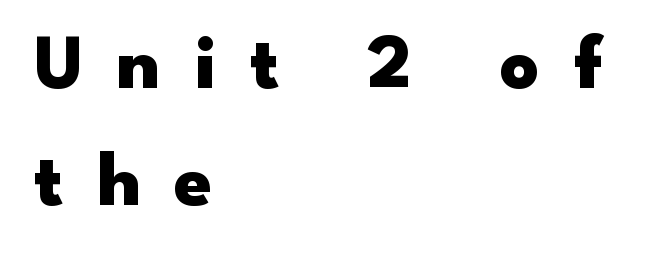
Does the lettering tilt? It doesn't — this is upright. The letters advance in unequal steps, a hallmark of proportional type. The text block is weighted toward the left margin, trailing off unevenly rightward. This is sans-serif lettering, the kind often seen on screens and signage. The specimen omits any rule beneath the text block's lines.
